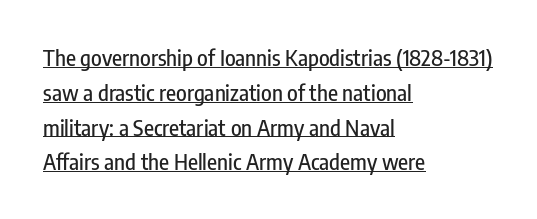
The rows are spaced the way most documents space them. Letter spacing: default. One-word summary of the alignment: left. The axis of the letterforms is exactly vertical. The specimen includes a rule beneath the text block's lines.
